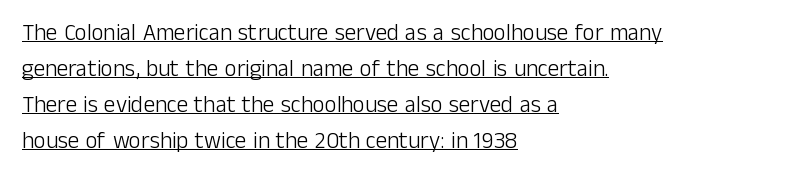
The image shows 23 px text type, upright; set left-aligned, normal line spacing (1.57x), normal letter spacing, underlined.
